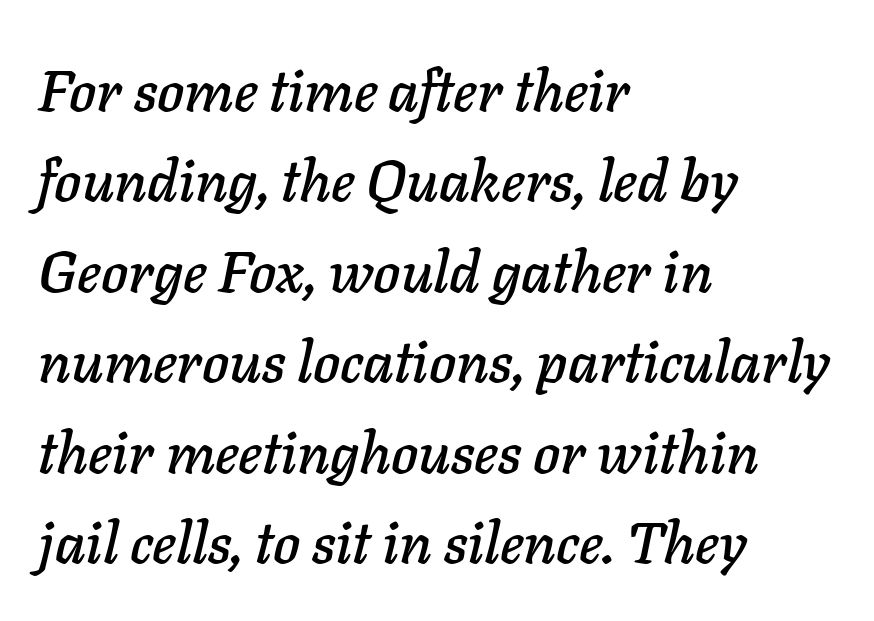
Q: Is the text italic (slanted)? A: Yes, it leans right by about 11 degrees.
Q: Is the text underlined? A: No.
Q: How is the paragraph aligned? A: Left-aligned.
Q: Is the spacing between letters normal or unusually wide? A: Normal.
Q: Is the spacing between lines tight, normal or loose? A: Normal.
Q: Width (condensed, normal, or wide)? A: Normal.
Q: Stroke contrast? A: Low.
Q: x-height? A: Medium.
Q: Monospaced? A: No.
